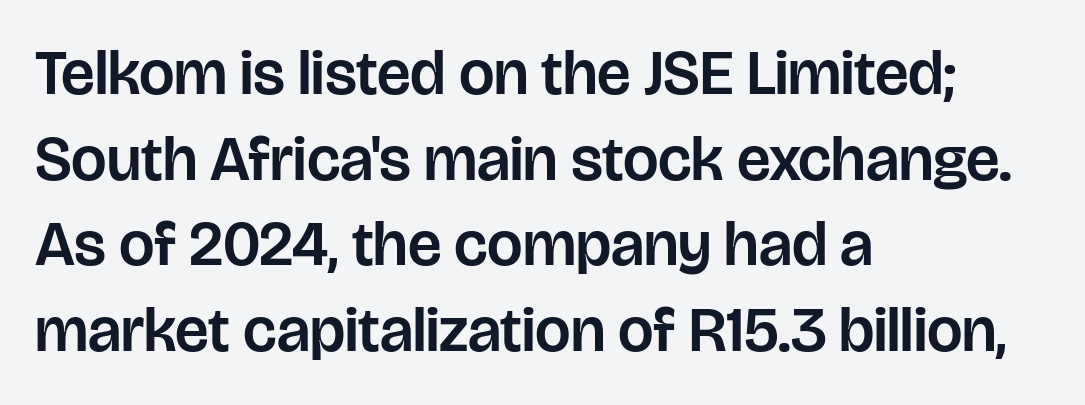
Q: Is the text italic (slanted)? A: No, it is upright.
Q: Is the typeface a serif or a sans-serif typeface? A: Sans-serif.
Q: Is the text underlined? A: No.
Q: How is the paragraph aligned? A: Left-aligned.
Q: Is the spacing between letters normal or unusually wide? A: Normal.
Q: Is the spacing between lines tight, normal or loose? A: Normal.
Q: Width (condensed, normal, or wide)? A: Normal.
Q: Stroke contrast? A: Low.
Q: x-height? A: Large.
Q: Monospaced? A: No.
